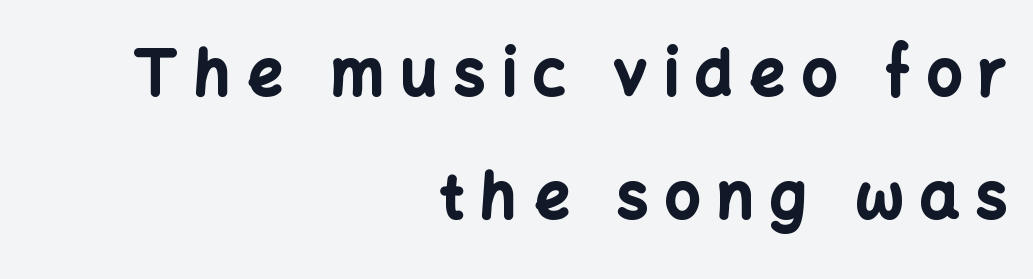
Q: Is the text bold? A: Yes.
Q: Is the text italic (slanted)? A: No, it is upright.
Q: Is the typeface a serif or a sans-serif typeface? A: Sans-serif.
Q: Is the text underlined? A: No.
Q: How is the paragraph aligned? A: Right-aligned.
Q: Is the spacing between letters normal or unusually wide? A: Unusually wide.
Q: Is the spacing between lines tight, normal or loose? A: Loose.
Q: Width (condensed, normal, or wide)? A: Normal.
Q: Stroke contrast? A: Low.
Q: x-height? A: Medium.
Q: Monospaced? A: No.
